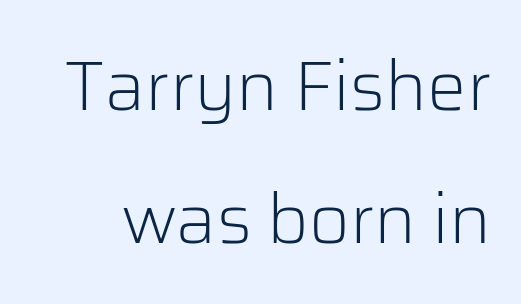
The image shows 70 px light sans-serif type, upright; set loose line spacing (1.9x), normal letter spacing, not underlined; low stroke contrast and a medium x-height.
